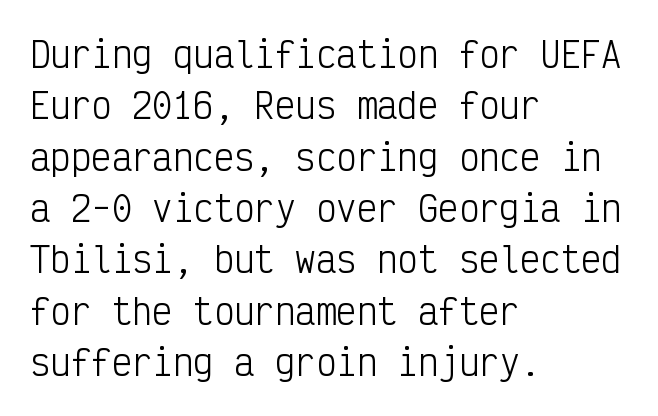
Q: Is the text bold? A: No.
Q: Is the text italic (slanted)? A: No, it is upright.
Q: Is the typeface a serif or a sans-serif typeface? A: Sans-serif.
Q: Is the text underlined? A: No.
Q: How is the paragraph aligned? A: Left-aligned.
Q: Is the spacing between letters normal or unusually wide? A: Normal.
Q: Is the spacing between lines tight, normal or loose? A: Normal.
Q: Width (condensed, normal, or wide)? A: Condensed.
Q: Stroke contrast? A: Low.
Q: x-height? A: Medium.
Q: Monospaced? A: Yes.
